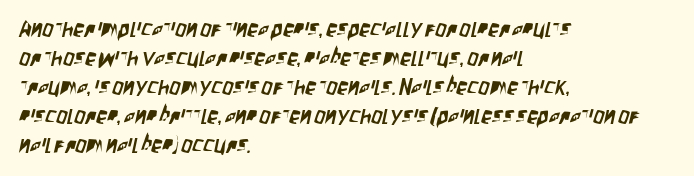
{"underline": "no", "align": "left", "line_spacing": "normal", "line_spacing_ratio": 1.32, "letter_spacing": "normal", "letter_spacing_em": 0.0, "glyph_px": 22}
